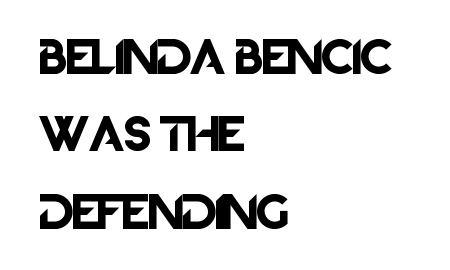
The image shows 37 px sans-serif type, upright; set left-aligned, loose line spacing (2.09x), normal letter spacing, not underlined; low stroke contrast and a large x-height.
